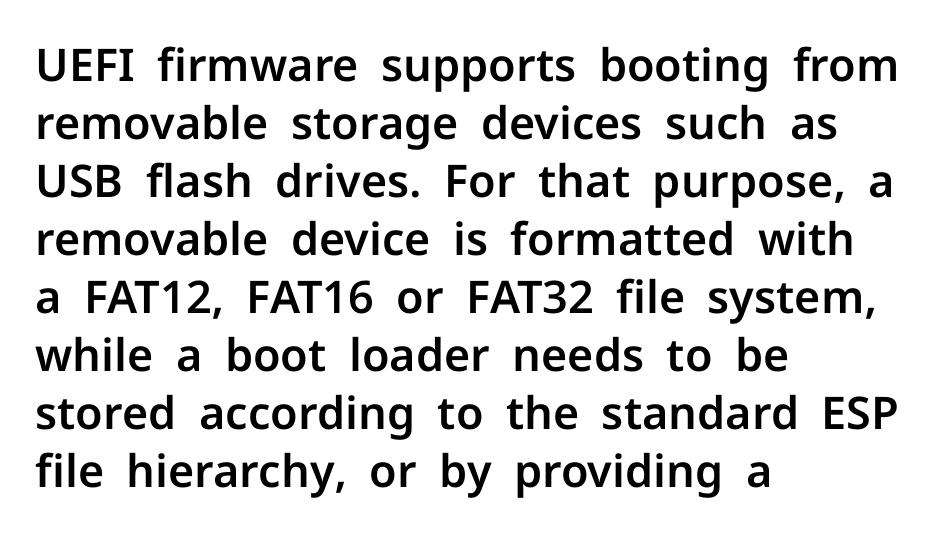
Q: Is the text italic (slanted)? A: No, it is upright.
Q: Is the typeface a serif or a sans-serif typeface? A: Sans-serif.
Q: Is the text underlined? A: No.
Q: How is the paragraph aligned? A: Left-aligned.
Q: Is the spacing between letters normal or unusually wide? A: Normal.
Q: Is the spacing between lines tight, normal or loose? A: Normal.
Q: Width (condensed, normal, or wide)? A: Normal.
Q: Stroke contrast? A: Low.
Q: x-height? A: Medium.
Q: Monospaced? A: No.
